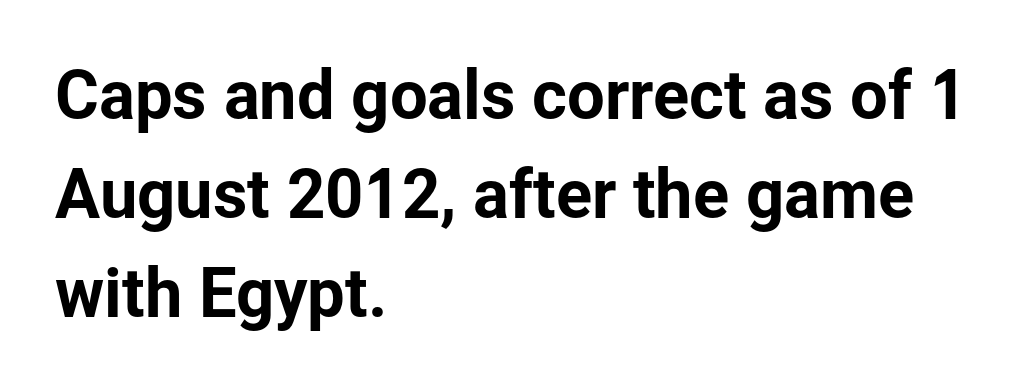
The image shows 67 px sans-serif type, upright; set left-aligned, normal line spacing (1.48x), normal letter spacing, not underlined; low stroke contrast and a medium x-height.
